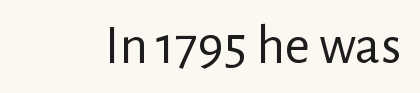
Q: Is the text bold? A: No.
Q: Is the text italic (slanted)? A: No, it is upright.
Q: Is the typeface a serif or a sans-serif typeface? A: Sans-serif.
Q: Is the text underlined? A: No.
Q: Is the spacing between letters normal or unusually wide? A: Normal.
Q: Width (condensed, normal, or wide)? A: Normal.
Q: Stroke contrast? A: Low.
Q: x-height? A: Medium.
Q: Monospaced? A: No.
